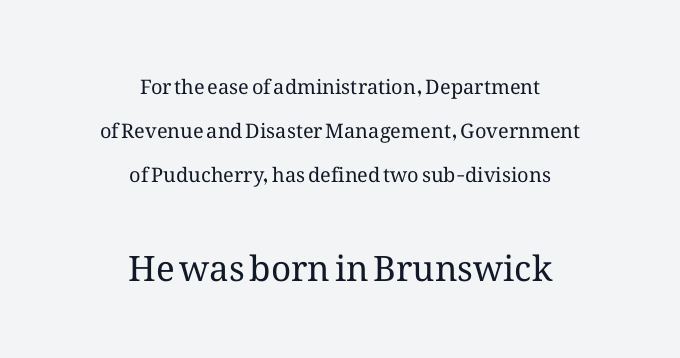
Bare-footed words on every line. The rendering uses natural spacing where letterforms have individual widths. The line-height multiplier appears high, well above default. Casual observation: everything's sitting right in the middle. Students, note that the glyphs here touch the page at normal intervals. The composition opens small and finishes big.
